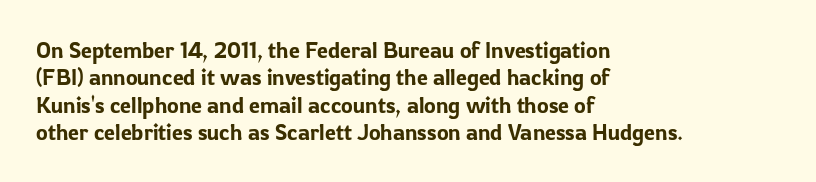
Q: Is the text italic (slanted)? A: No, it is upright.
Q: Is the text underlined? A: No.
Q: How is the paragraph aligned? A: Left-aligned.
Q: Is the spacing between letters normal or unusually wide? A: Normal.
